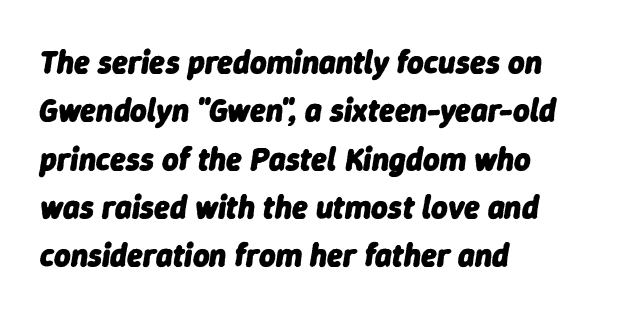
The image shows 32 px heavy type, italic (leaning right); set left-aligned, normal line spacing (1.51x), normal letter spacing, not underlined; low stroke contrast and a medium x-height.
